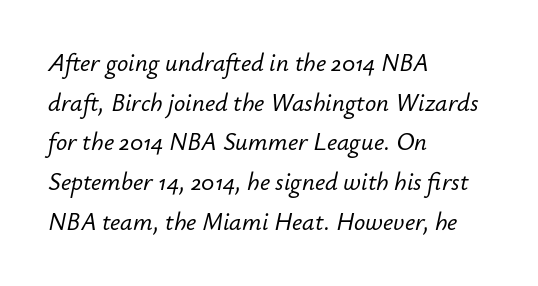
{"italic": "yes", "lean": "right", "slant_degrees": 12, "underline": "no", "align": "left", "line_spacing": "normal", "line_spacing_ratio": 1.59, "letter_spacing": "normal", "letter_spacing_em": 0.0, "glyph_px": 25}
